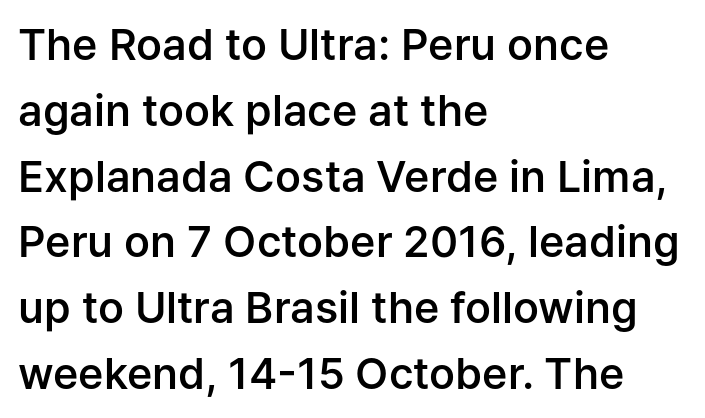
{"serif": "no", "italic": "no", "bold": "semi", "weight": "semibold", "width": "normal", "stroke_contrast": "low", "x_height": "medium", "monospaced": "no", "underline": "no", "align": "left", "line_spacing": "normal", "line_spacing_ratio": 1.53, "letter_spacing": "normal", "letter_spacing_em": 0.0, "glyph_px": 43}
